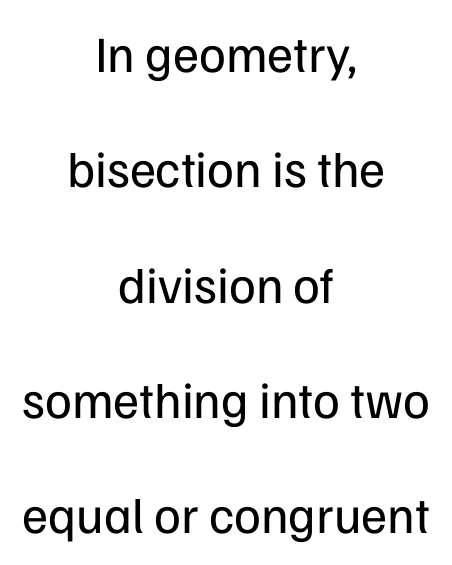
Honestly, the rows look like they've been pulled way apart. The lettering holds an erect, upright posture throughout. Character widths vary here, with narrow letters taking less room than wide ones. Beneath every word, the page is bare.
